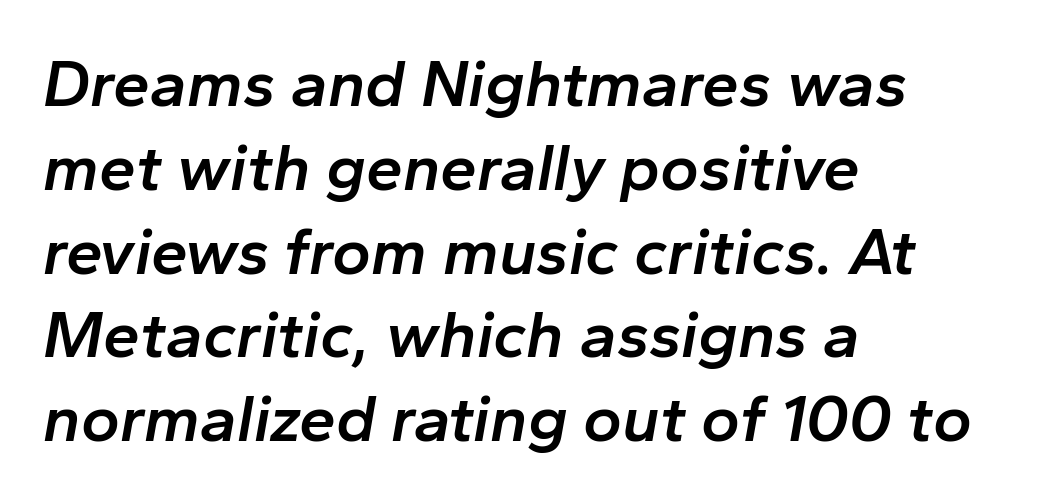
The image shows 66 px semibold type, italic (leaning right); set left-aligned, normal line spacing (1.27x), normal letter spacing, not underlined; low stroke contrast and a medium x-height.
